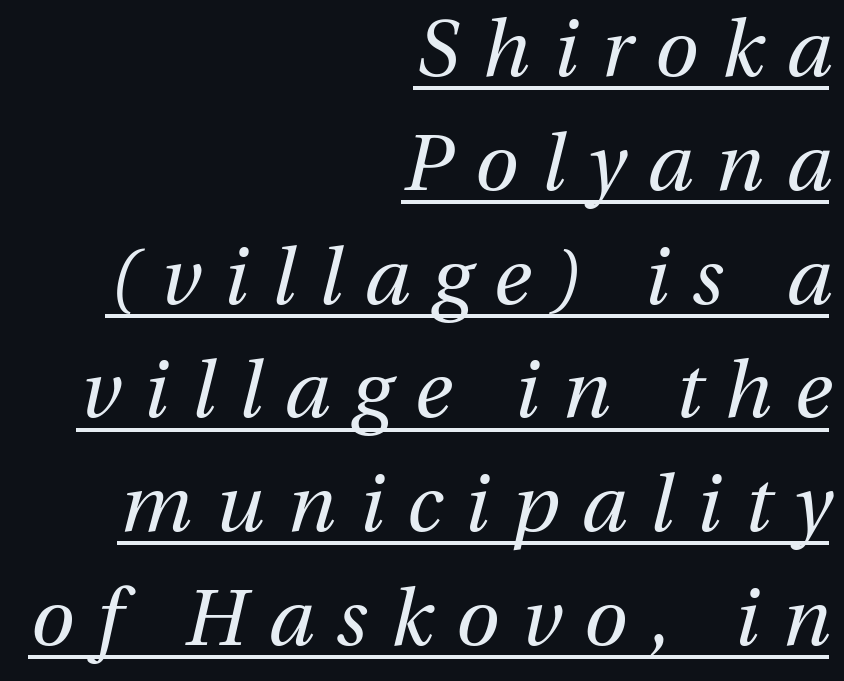
{"italic": "yes", "lean": "right", "slant_degrees": 13, "bold": "no", "weight": "regular", "width": "normal", "stroke_contrast": "medium", "x_height": "medium", "monospaced": "no", "underline": "yes", "align": "right", "line_spacing": "normal", "line_spacing_ratio": 1.44, "letter_spacing": "wide", "letter_spacing_em": 0.29, "glyph_px": 79}
